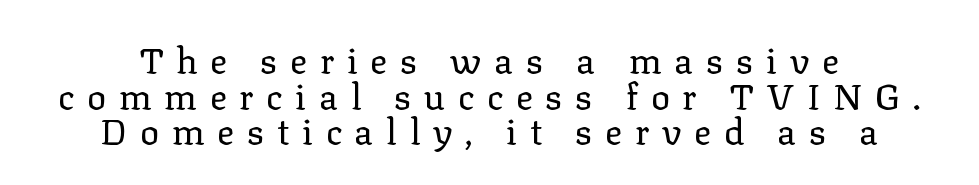
The image shows 36 px regular-weight serif type, upright; set centered, tight line spacing (0.99x), unusually wide letter spacing (+0.35 em), not underlined; low stroke contrast and a medium x-height.
